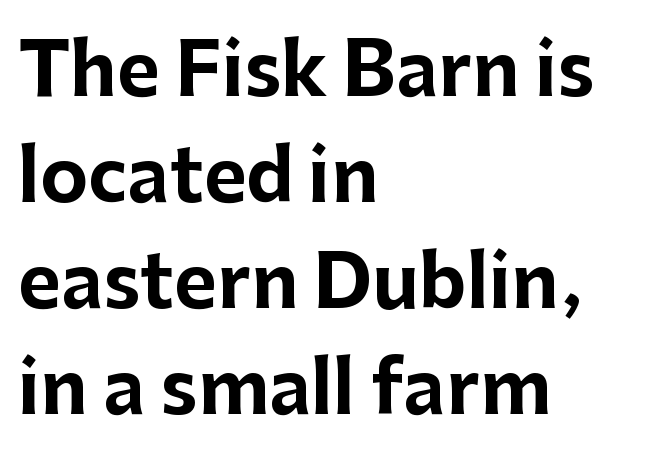
How are the letters spaced? Ordinarily, with no added tracking. Thick stems and heavy bowls — unmistakably bold. The letters advance in unequal steps, a hallmark of proportional type. A bare baseline throughout the passage. Vertically, the passage feels balanced, rows spaced as you'd expect.
